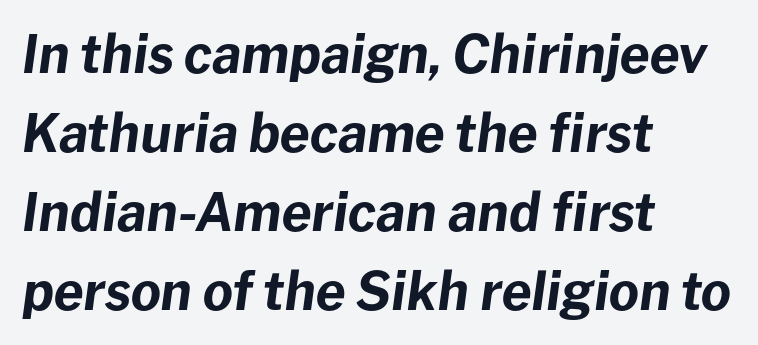
Plain, unruled lines of type. Honestly, the letter spacing is just normal — you wouldn't notice it. Tall strokes in this sample are angled rather than plumb. Horizontal alignment here is leftward, the default for most running prose. Character widths vary here, with narrow letters taking less room than wide ones.
